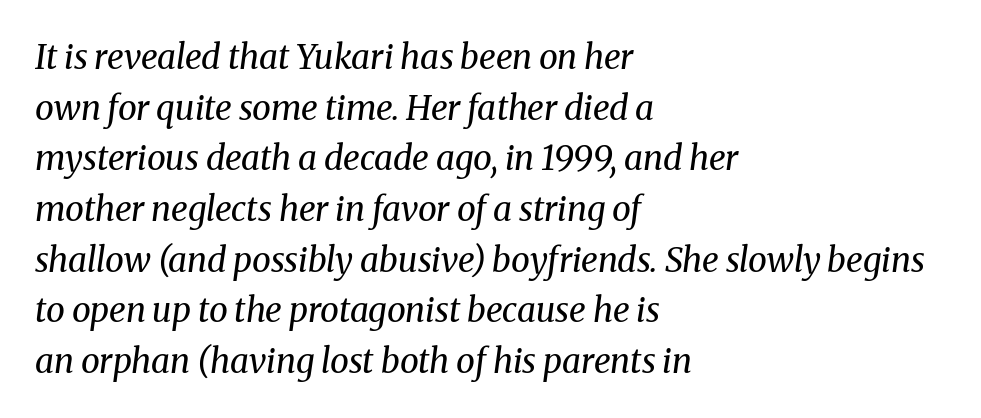
The image shows 34 px regular-weight serif type, italic (leaning right); set left-aligned, normal line spacing (1.49x), normal letter spacing, not underlined; medium stroke contrast and a medium x-height.
